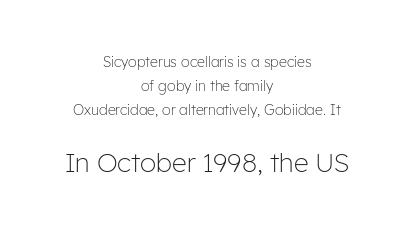
The image shows 26 px text type, upright; set centered, line spacing 1.73x, normal letter spacing, not underlined; the second (bottom) block is 1.86x larger.
